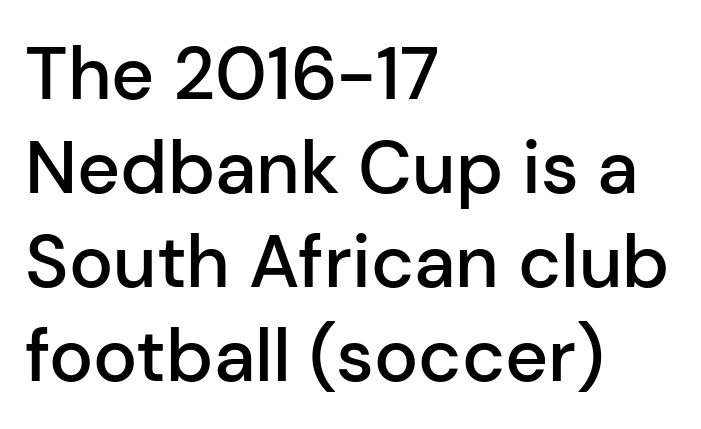
{"serif": "no", "italic": "no", "bold": "semi", "weight": "semibold", "width": "normal", "stroke_contrast": "low", "x_height": "medium", "monospaced": "no", "underline": "no", "align": "left", "line_spacing": "normal", "line_spacing_ratio": 1.27, "letter_spacing": "normal", "letter_spacing_em": 0.0, "glyph_px": 74}
